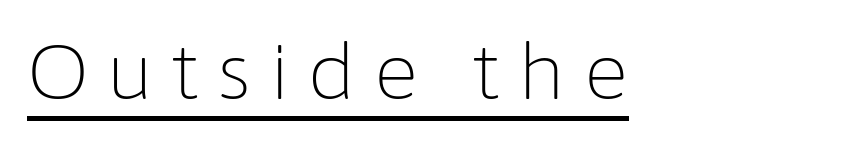
Every character sits straight up, as roman type does. The glyphs are accompanied by a horizontal stroke just below them. These lines are rendered in a variable-pitch font. Serif or sans? Sans — the stroke terminals are bare. This is not heavy type; no bold has been used.
